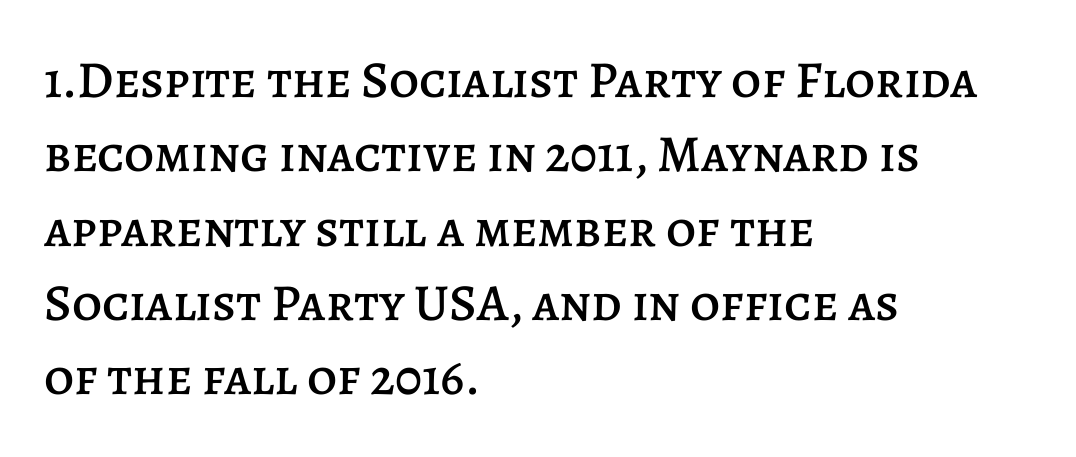
The image shows 52 px text type, upright; set left-aligned, normal line spacing (1.43x), normal letter spacing, not underlined; low stroke contrast and a large x-height.
